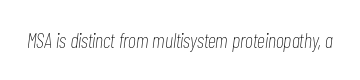
The image shows 21 px text type, italic (leaning right); set normal letter spacing, not underlined.
